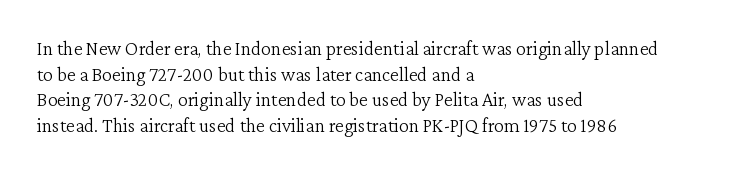
Q: Is the text bold? A: No.
Q: Is the text italic (slanted)? A: No, it is upright.
Q: Is the text underlined? A: No.
Q: How is the paragraph aligned? A: Left-aligned.
Q: Is the spacing between letters normal or unusually wide? A: Normal.
Q: Is the spacing between lines tight, normal or loose? A: Normal.
